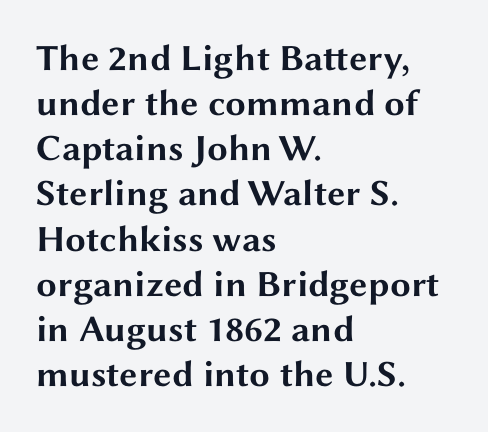
Inter-character spacing is left at the font's built-in metrics. The type sits square on the baseline with zero lean. This is sans-serif lettering, the kind often seen on screens and signage. The lines in this sample share a left origin and differ only in where they stop.
